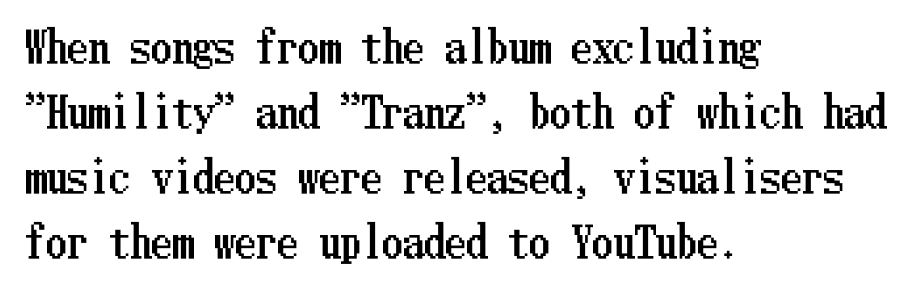
The image shows 42 px condensed type, upright; set left-aligned, normal line spacing (1.55x), normal letter spacing, not underlined; low stroke contrast and a medium x-height.
